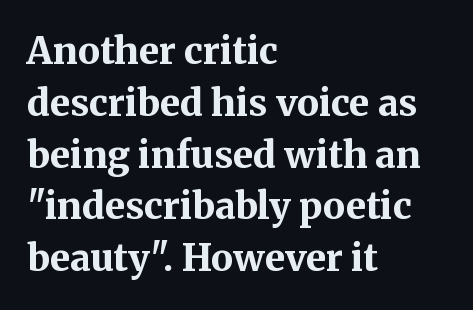
The sample has been set heavy, in full bold. Each letter keeps its own natural width here, so spacing adapts to shape. Line beginnings align vertically; line endings do not. A normal amount of white space separates one row of letters from the next. Ordinary non-slanted type is in use.
